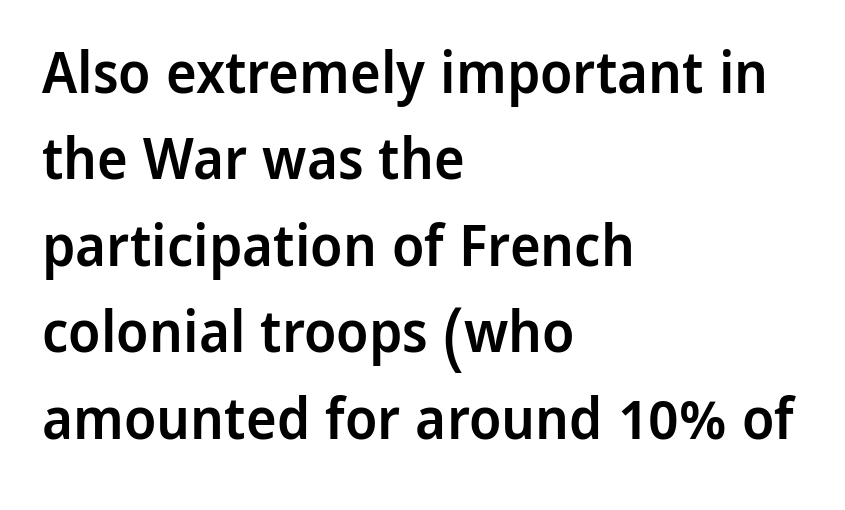
Q: Is the text bold? A: Semi-bold.
Q: Is the text italic (slanted)? A: No, it is upright.
Q: Is the typeface a serif or a sans-serif typeface? A: Sans-serif.
Q: Is the text underlined? A: No.
Q: How is the paragraph aligned? A: Left-aligned.
Q: Is the spacing between letters normal or unusually wide? A: Normal.
Q: Is the spacing between lines tight, normal or loose? A: Normal.
Q: Width (condensed, normal, or wide)? A: Normal.
Q: Stroke contrast? A: Low.
Q: x-height? A: Medium.
Q: Monospaced? A: No.
